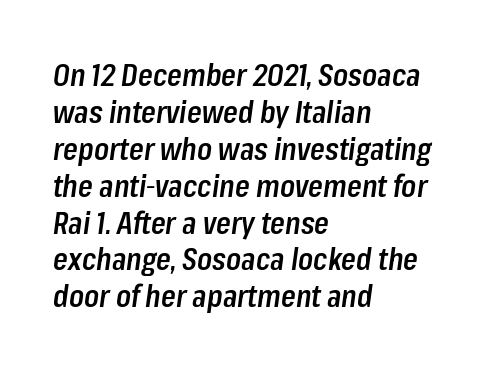
{"italic": "yes", "lean": "right", "slant_degrees": 8, "bold": "semi", "weight": "semibold", "width": "condensed", "stroke_contrast": "low", "x_height": "medium", "monospaced": "no", "underline": "no", "align": "left", "line_spacing_ratio": 1.23, "letter_spacing": "normal", "letter_spacing_em": 0.0, "glyph_px": 30}
